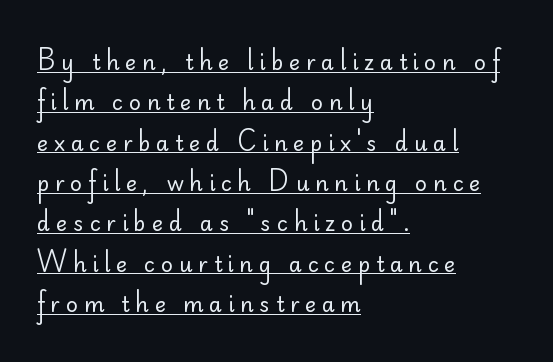
{"italic": "no", "bold": "no", "underline": "yes", "align": "left", "line_spacing": "loose", "line_spacing_ratio": 1.92, "letter_spacing": "wide", "letter_spacing_em": 0.27, "glyph_px": 21}
